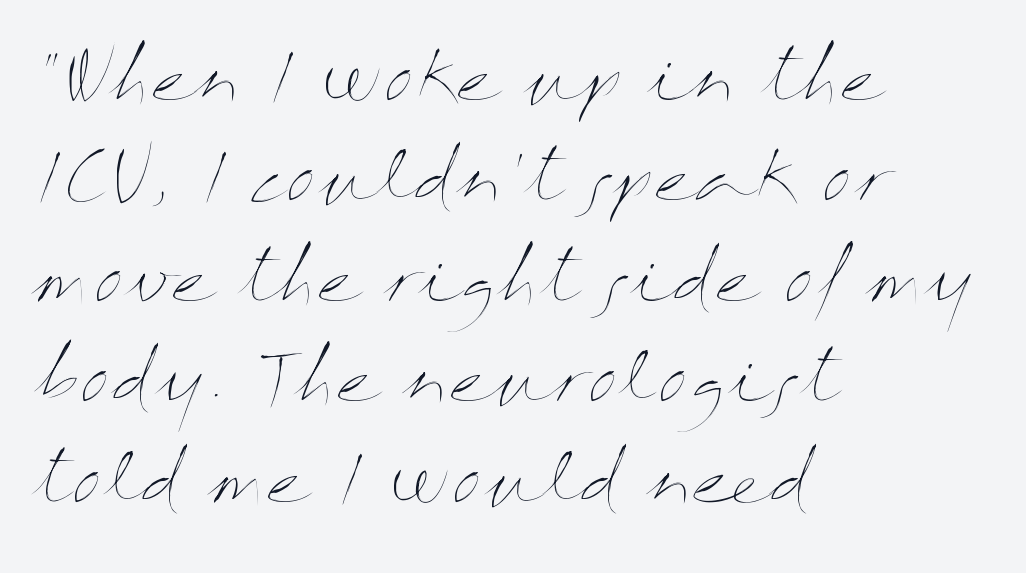
{"bold": "no", "weight": "thin", "width": "wide", "stroke_contrast": "medium", "x_height": "medium", "monospaced": "no", "underline": "no", "align": "left", "line_spacing": "normal", "line_spacing_ratio": 1.5, "letter_spacing": "normal", "letter_spacing_em": 0.0, "glyph_px": 67}
